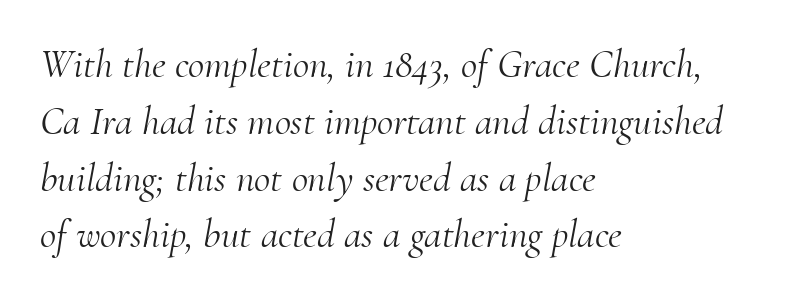
The image shows 40 px light serif type, italic (leaning right); set left-aligned, normal line spacing (1.42x), normal letter spacing, not underlined; medium stroke contrast and a small x-height.
